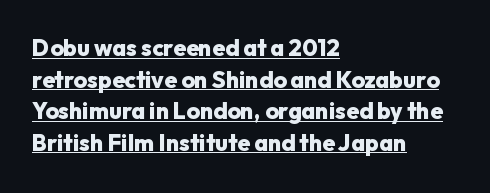
On the weight axis this lands at bold, roughly 700. Looks like someone drew a line under every word here. The letterforms sit shoulder to shoulder at normal distance. The space between consecutive lines is moderate. Compared with a centered layout, this one pins lines to the left instead. A roman cut, with each character standing at attention.
